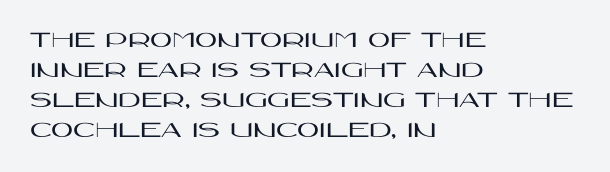
The lines in this sample share a left origin and differ only in where they stop. Tracking here is standard; glyphs follow each other at the usual distance. How would I describe the line gaps? Plain and ordinary. You can tell it's not italic because the verticals are truly vertical.
